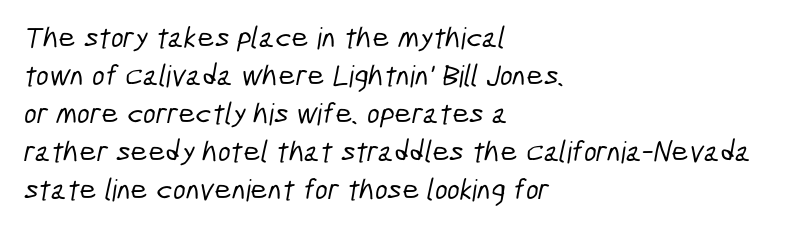
The paragraph shown leans on its left margin. The rendering uses natural spacing where letterforms have individual widths. To sum up the face: it is a sans, with no serifs. Anything drawn beneath the words? Only blank space. Spacing between characters is what you'd get straight out of the box. The space between consecutive lines is moderate.
